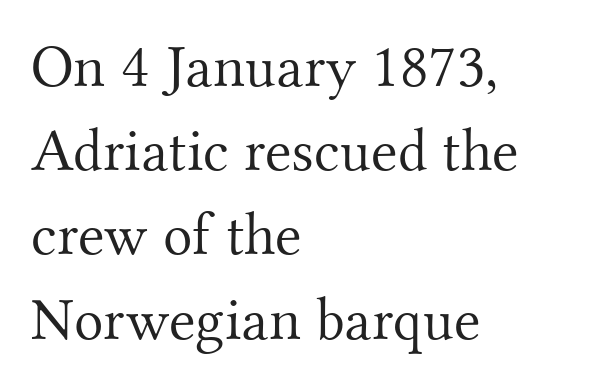
The image shows 61 px light serif type, upright; set left-aligned, normal line spacing (1.38x), normal letter spacing, not underlined; medium stroke contrast and a small x-height.
